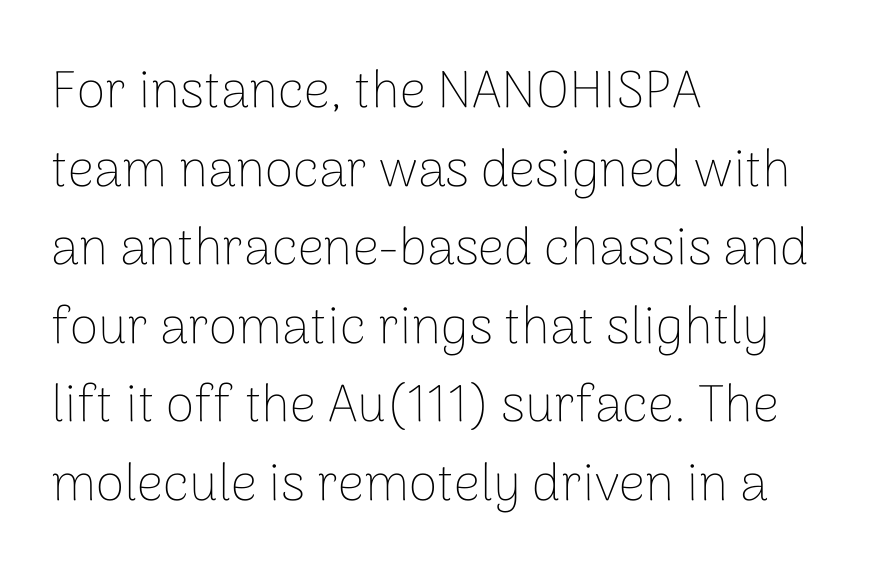
Type style note: lacks serifs. The font sits on the lighter half of the weight spectrum, regular included. The rendering uses natural spacing where letterforms have individual widths. Look at the tracking — it's just the regular setting, nothing added. What's the leading like? Ordinary, nothing unusual. Each line starts at the same left margin while the right side varies.
